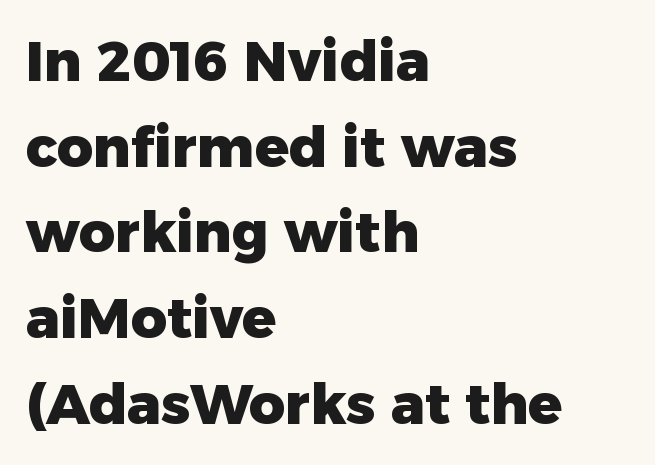
These lines keep a tight, regular rhythm from letter to letter. Caption: multi-line text, flush left, ragged right. Does the type have serifs? No, each stem ends abruptly. Every stem runs plumb, perpendicular to the baseline. Rows of type keep a routine distance in the vertical direction.
